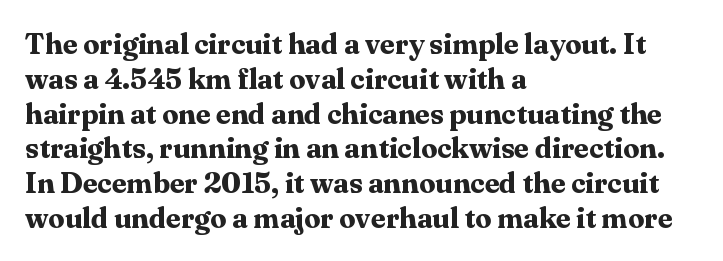
The image shows 29 px bold serif type, upright; set left-aligned, line spacing 1.2x, normal letter spacing, not underlined; medium stroke contrast and a medium x-height.
